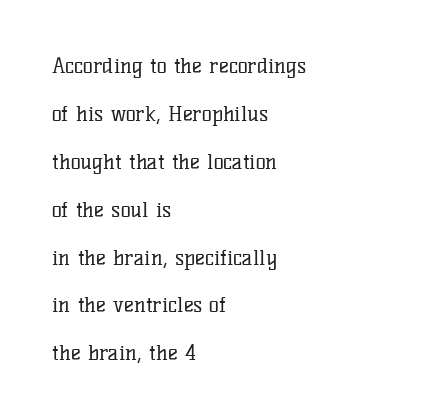
The image shows 21 px text type, upright; set left-aligned, loose line spacing (2.28x), normal letter spacing, not underlined.
